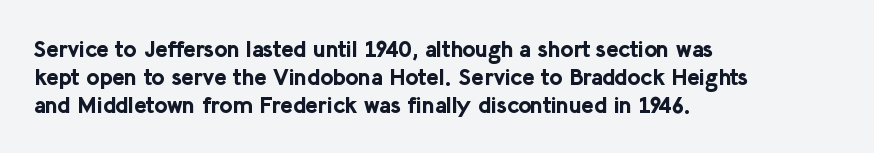
{"italic": "no", "bold": "yes", "underline": "no", "align": "left", "line_spacing_ratio": 1.22, "letter_spacing": "normal", "letter_spacing_em": 0.0, "glyph_px": 23}
